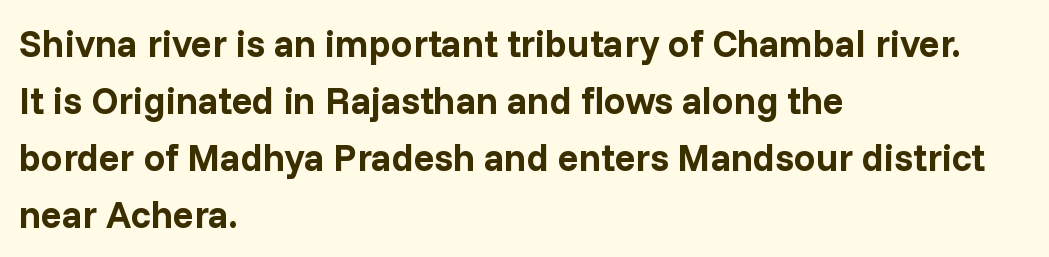
This sample is left-justified, so line endings fall wherever the words run out. Heft: maximum for text — a bold. The rendering uses natural spacing where letterforms have individual widths. Tracking here is standard; glyphs follow each other at the usual distance.
